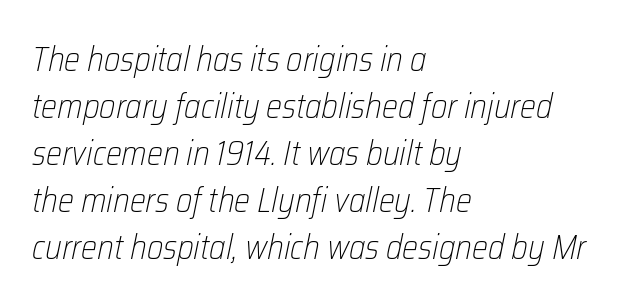
These glyphs show unthickened strokes, regular width or finer. The axis of the letterforms is tilted away from vertical. Visually the block forms a straight wall on the left and a jagged coastline on the right. Think of a printed novel: that variable character pitch is what you see here. What's the leading like? Ordinary, nothing unusual. A typesetter would call this zero additional tracking.
